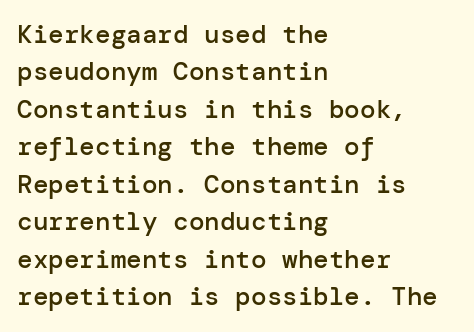
One-word summary of the alignment: left. A bit beefed up — I'd call it semibold rather than bold. Normally led — the rows are evenly, conventionally spaced. Bare-footed words on every line. If you drew a line through each stem, it would be perfectly vertical.
